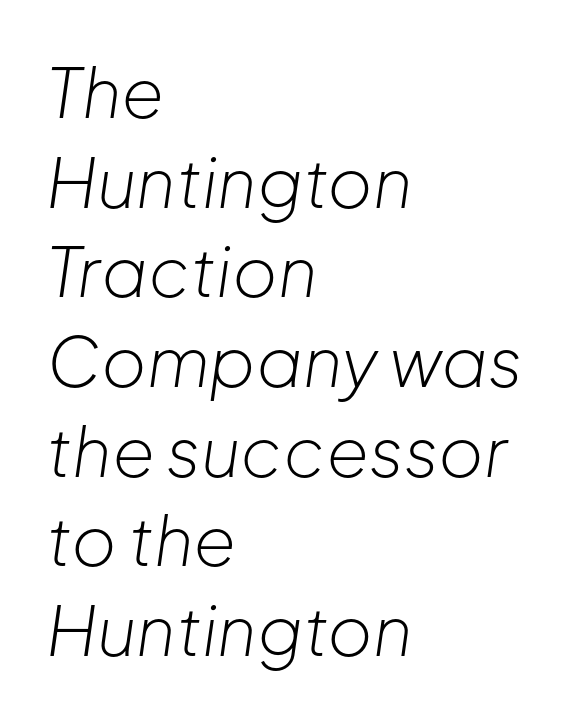
{"italic": "yes", "lean": "right", "slant_degrees": 8, "bold": "no", "weight": "light", "width": "normal", "stroke_contrast": "low", "x_height": "medium", "monospaced": "no", "underline": "no", "align": "left", "line_spacing": "normal", "line_spacing_ratio": 1.3, "letter_spacing": "normal", "letter_spacing_em": 0.0, "glyph_px": 69}
